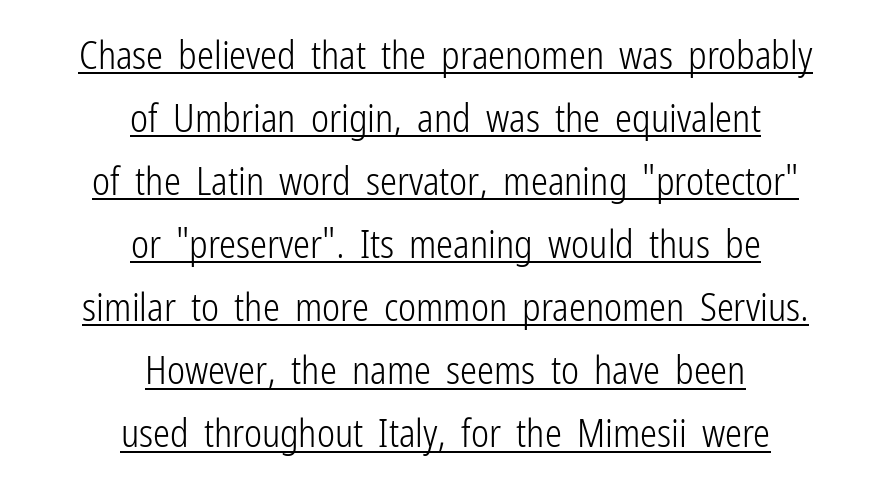
{"serif": "no", "italic": "no", "bold": "no", "weight": "light", "width": "condensed", "stroke_contrast": "low", "x_height": "medium", "monospaced": "no", "underline": "yes", "align": "center", "line_spacing": "normal", "line_spacing_ratio": 1.66, "letter_spacing": "normal", "letter_spacing_em": 0.0, "glyph_px": 38}
